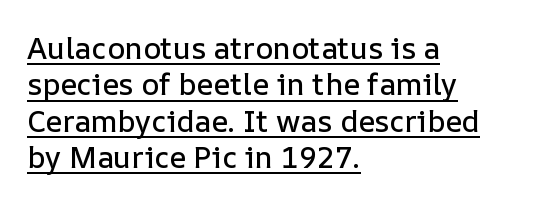
Q: Is the text italic (slanted)? A: No, it is upright.
Q: Is the text underlined? A: Yes.
Q: How is the paragraph aligned? A: Left-aligned.
Q: Is the spacing between letters normal or unusually wide? A: Normal.
Q: Width (condensed, normal, or wide)? A: Normal.
Q: Stroke contrast? A: Low.
Q: x-height? A: Medium.
Q: Monospaced? A: No.
